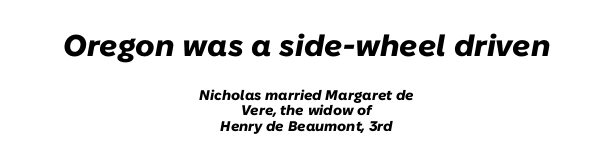
Q: Is the text bold? A: Yes.
Q: Is the text italic (slanted)? A: Yes, it leans right by about 10 degrees.
Q: Is the text underlined? A: No.
Q: How is the paragraph aligned? A: Centered.
Q: Is the spacing between letters normal or unusually wide? A: Normal.
Q: Is the spacing between lines tight, normal or loose? A: Tight.
Q: Which block of text is set in a larger size, the first (top) or the second (bottom)? A: The first (top) one.
Q: Width (condensed, normal, or wide)? A: Normal.
Q: Stroke contrast? A: Low.
Q: x-height? A: Medium.
Q: Monospaced? A: No.
